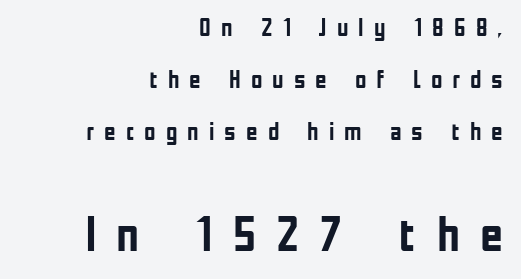
Q: Is the text bold? A: Yes.
Q: Is the text italic (slanted)? A: No, it is upright.
Q: Is the typeface a serif or a sans-serif typeface? A: Sans-serif.
Q: Is the text underlined? A: No.
Q: How is the paragraph aligned? A: Right-aligned.
Q: Is the spacing between letters normal or unusually wide? A: Unusually wide.
Q: Is the spacing between lines tight, normal or loose? A: Loose.
Q: Which block of text is set in a larger size, the first (top) or the second (bottom)? A: The second (bottom) one.
Q: Width (condensed, normal, or wide)? A: Condensed.
Q: Stroke contrast? A: Low.
Q: x-height? A: Medium.
Q: Monospaced? A: No.
